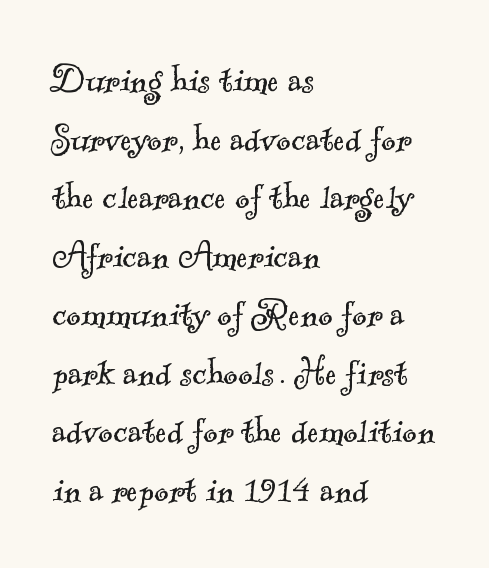
The image shows 44 px light serif type; set left-aligned, normal line spacing (1.33x), normal letter spacing, not underlined; a small x-height.
